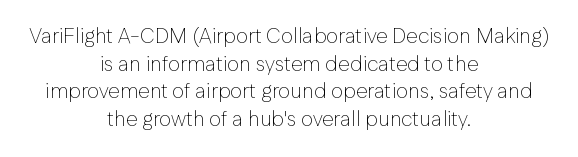
{"italic": "no", "bold": "no", "underline": "no", "align": "center", "line_spacing": "normal", "line_spacing_ratio": 1.31, "letter_spacing": "normal", "letter_spacing_em": 0.0, "glyph_px": 21}
